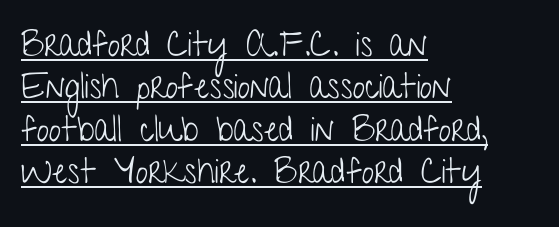
The image shows 35 px light, condensed sans-serif type, upright; set left-aligned, line spacing 1.21x, normal letter spacing, underlined; low stroke contrast and a medium x-height.
